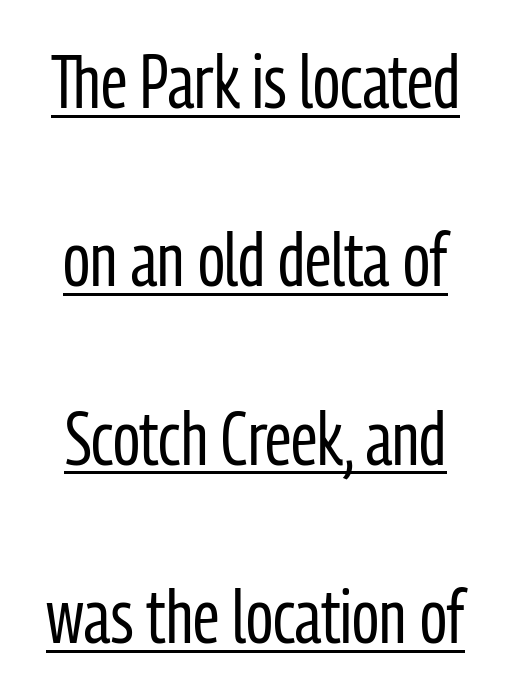
The image shows 74 px regular-weight, condensed sans-serif type, upright; set loose line spacing (2.41x), normal letter spacing, underlined; low stroke contrast and a medium x-height.
